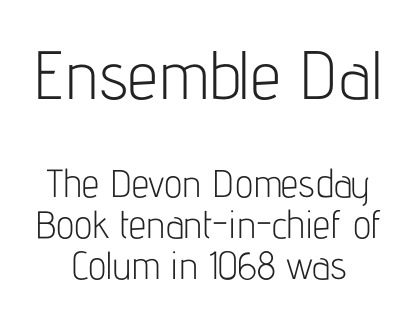
The image shows 68 px light, condensed sans-serif type, upright; set centered, tight line spacing (1.05x), normal letter spacing, not underlined; the first (top) block is 1.74x larger; low stroke contrast and a medium x-height.
